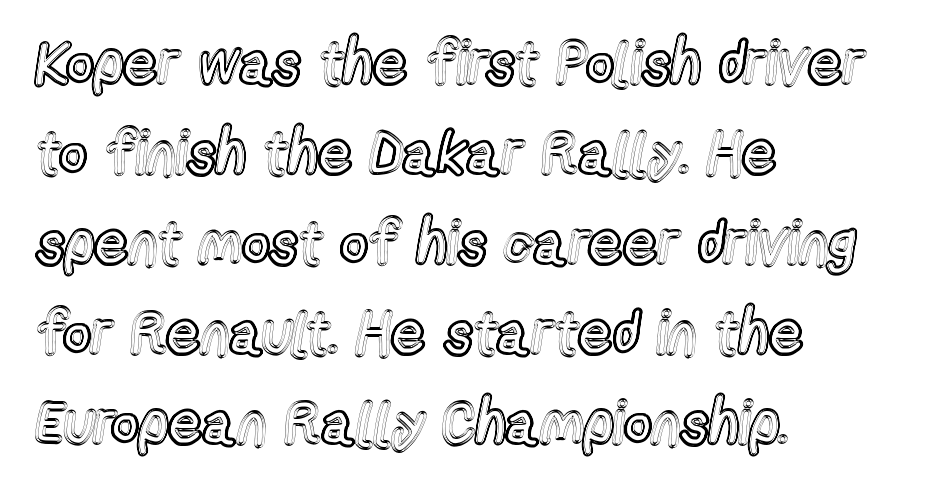
Q: Is the text italic (slanted)? A: Yes.
Q: Is the text underlined? A: No.
Q: How is the paragraph aligned? A: Left-aligned.
Q: Is the spacing between letters normal or unusually wide? A: Normal.
Q: Is the spacing between lines tight, normal or loose? A: Normal.
Q: Width (condensed, normal, or wide)? A: Condensed.
Q: x-height? A: Medium.
Q: Monospaced? A: No.
